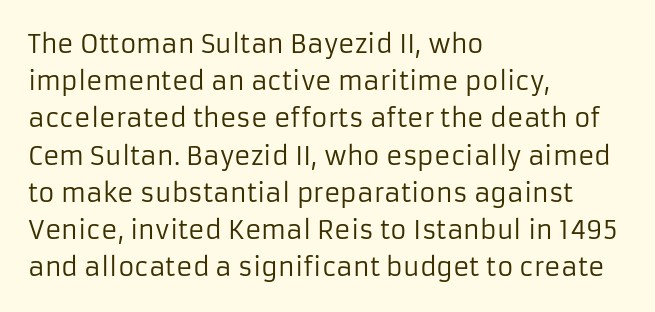
Q: Is the text bold? A: No.
Q: Is the text italic (slanted)? A: No, it is upright.
Q: Is the text underlined? A: No.
Q: How is the paragraph aligned? A: Left-aligned.
Q: Is the spacing between letters normal or unusually wide? A: Normal.
Q: Is the spacing between lines tight, normal or loose? A: Normal.
